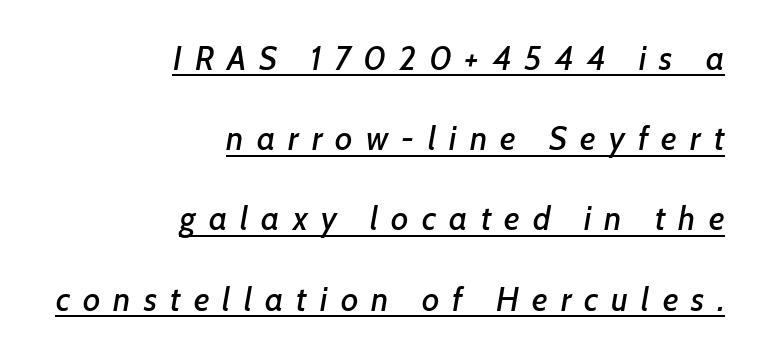
{"italic": "yes", "lean": "right", "slant_degrees": 7, "width": "normal", "stroke_contrast": "low", "x_height": "medium", "monospaced": "no", "underline": "yes", "align": "right", "line_spacing": "loose", "line_spacing_ratio": 2.43, "letter_spacing": "wide", "letter_spacing_em": 0.4, "glyph_px": 33}
